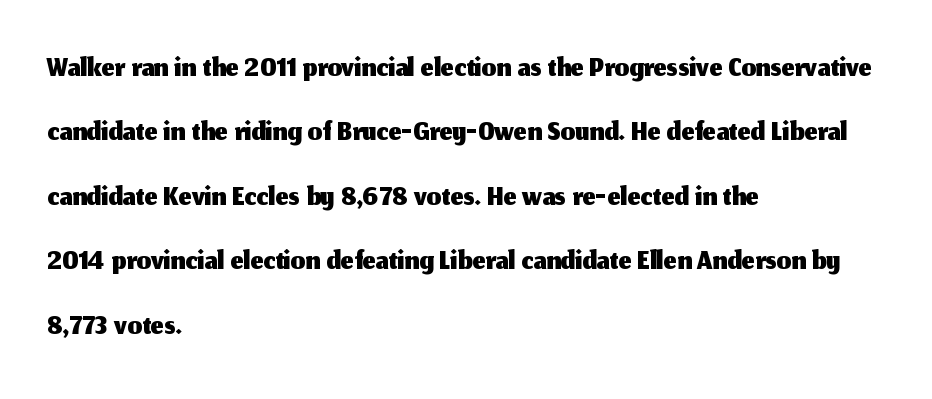
{"serif": "no", "italic": "no", "width": "normal", "stroke_contrast": "medium", "x_height": "medium", "monospaced": "no", "underline": "no", "align": "left", "line_spacing": "normal", "line_spacing_ratio": 1.4, "letter_spacing": "normal", "letter_spacing_em": 0.0, "glyph_px": 46}
